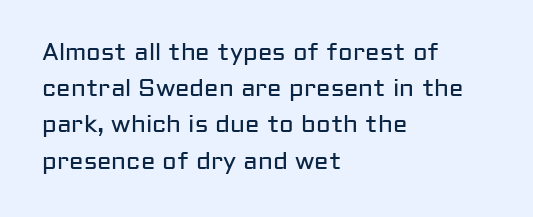
Q: Is the text bold? A: No.
Q: Is the text italic (slanted)? A: No, it is upright.
Q: Is the text underlined? A: No.
Q: How is the paragraph aligned? A: Left-aligned.
Q: Is the spacing between letters normal or unusually wide? A: Normal.
Q: Is the spacing between lines tight, normal or loose? A: Normal.
